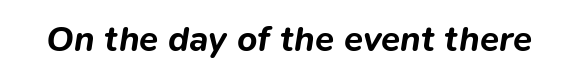
The strokes are fattened all the way to bold. Varying glyph widths throughout — classic text-font behaviour. There is no visible air inserted between adjacent glyphs. Each row of text sits above clean, open space.
